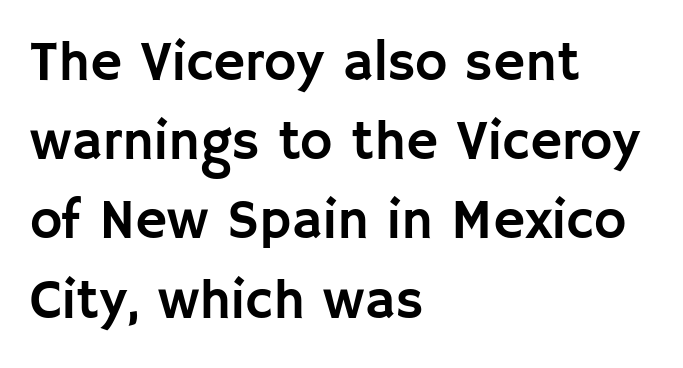
{"serif": "no", "italic": "no", "width": "normal", "stroke_contrast": "low", "x_height": "large", "monospaced": "no", "underline": "no", "align": "left", "line_spacing": "normal", "line_spacing_ratio": 1.44, "letter_spacing": "normal", "letter_spacing_em": 0.0, "glyph_px": 55}
